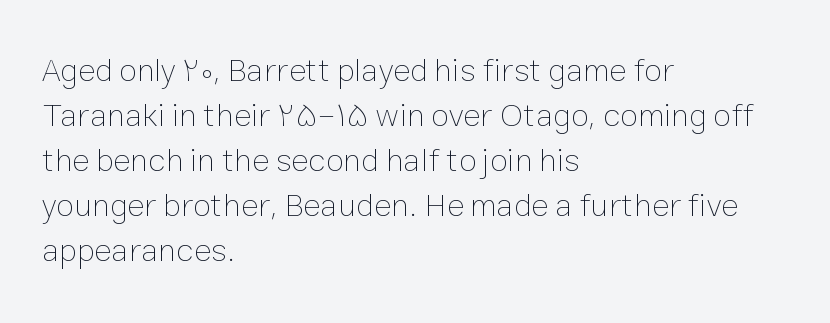
This sample keeps an unexceptional amount of space between lines. Is there any slant? The stems are plumb. Check under the words: just untouched page. The paragraph shown leans on its left margin. Each word holds together tightly as a unit, with standard inter-letter gaps.
